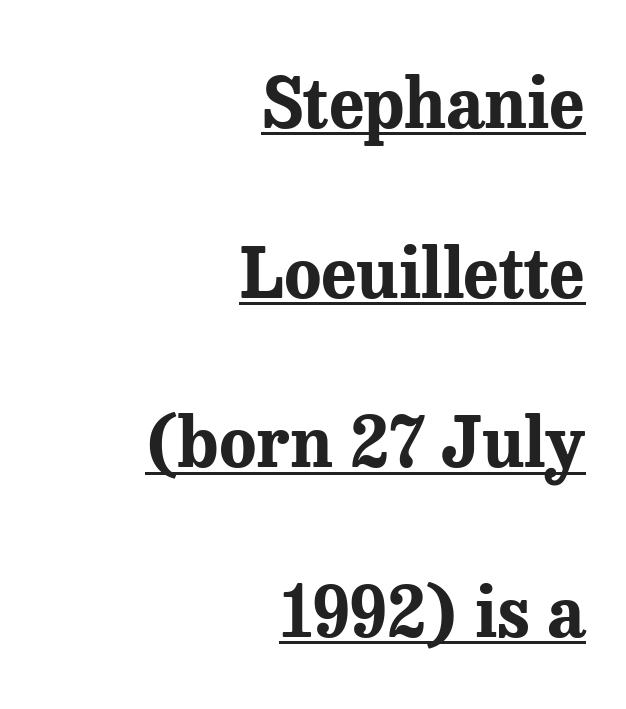
Regarding leading, the lines here are spaced well apart. Honestly, the letter spacing is just normal — you wouldn't notice it. The passage shown is typed in a proportional face where columns would drift. Italic: no, the glyphs are upright roman. You can tell from the footed stems that serif type was used.
